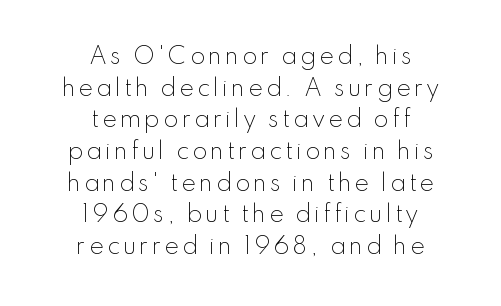
{"italic": "no", "bold": "no", "underline": "no", "align": "center", "line_spacing": "normal", "line_spacing_ratio": 1.44, "glyph_px": 22}
